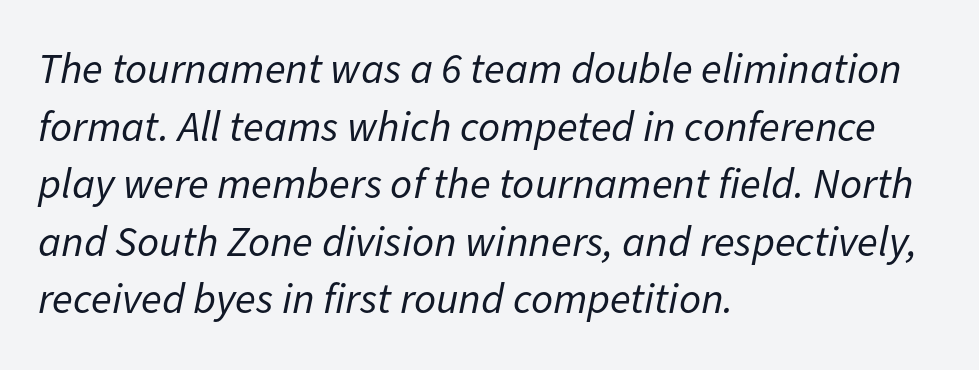
{"italic": "yes", "lean": "right", "slant_degrees": 11, "bold": "no", "weight": "regular", "width": "normal", "stroke_contrast": "low", "x_height": "medium", "monospaced": "no", "underline": "no", "align": "left", "line_spacing": "normal", "line_spacing_ratio": 1.34, "letter_spacing": "normal", "letter_spacing_em": 0.0, "glyph_px": 43}
